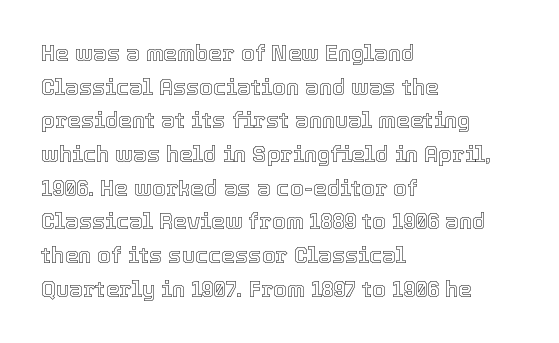
The image shows 22 px text type, upright; set left-aligned, normal line spacing (1.53x), normal letter spacing, not underlined.
